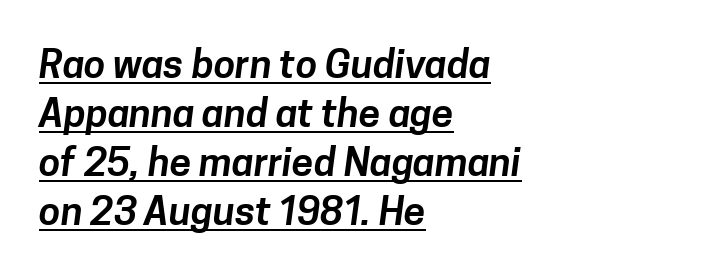
{"serif": "no", "width": "normal", "stroke_contrast": "low", "x_height": "medium", "monospaced": "no", "underline": "yes", "align": "left", "line_spacing": "normal", "line_spacing_ratio": 1.26, "letter_spacing": "normal", "letter_spacing_em": 0.0, "glyph_px": 39}
